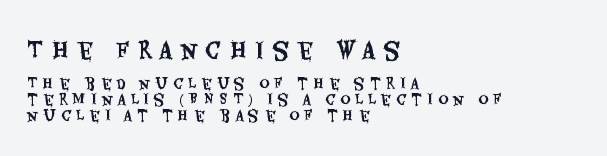
Vertically, the passage feels compressed, each row crowding the next. Honestly, there is no underline to notice here at all. A student would call this left alignment; a typographer would say flush left, rag right. The lettering holds an erect, upright posture throughout. How are the letters spaced? Widely, with obvious added tracking.
